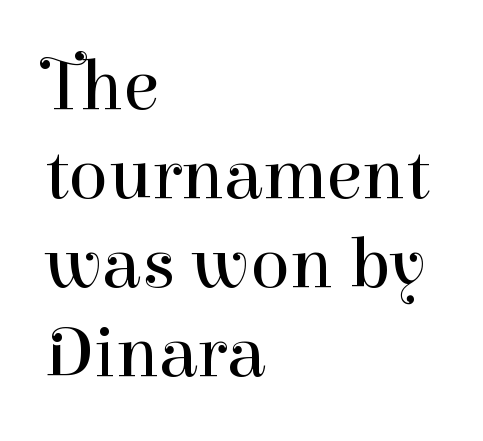
The image shows 73 px regular-weight serif type, upright; set left-aligned, line spacing 1.22x, normal letter spacing, not underlined; high stroke contrast and a medium x-height.
